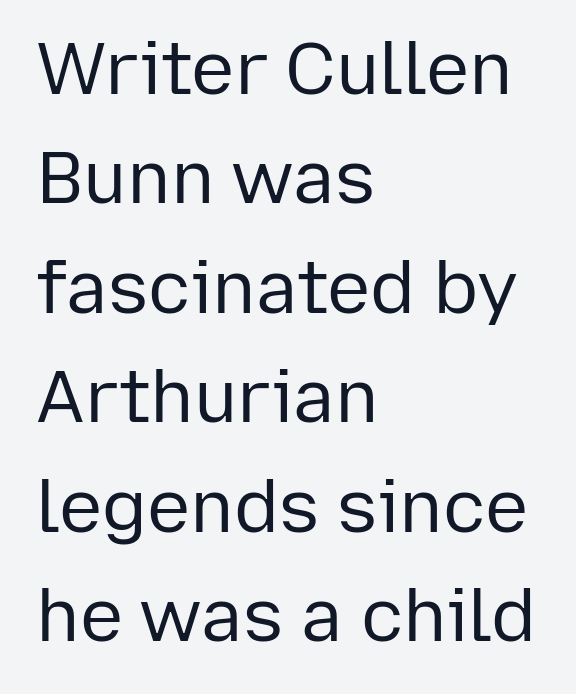
A student would call this left alignment; a typographer would say flush left, rag right. Tracking value appears to be zero — textbook default spacing. Regarding leading, the lines here are spaced in the standard way. Notice how the stems are strictly vertical — no italics here.
